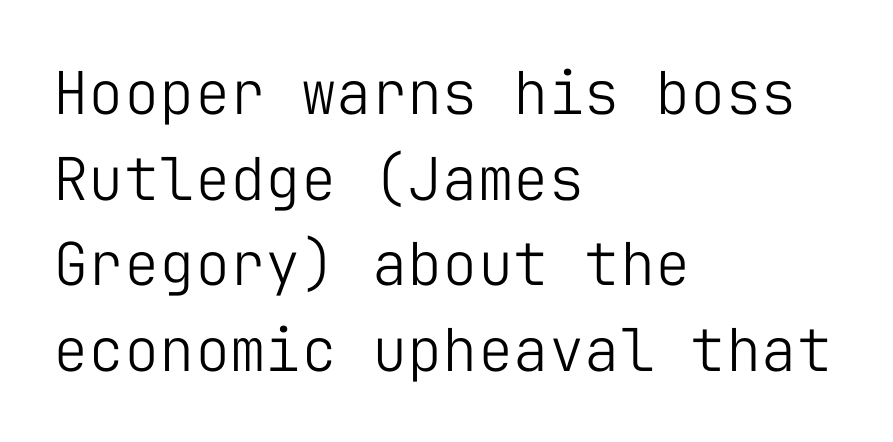
{"serif": "no", "italic": "no", "bold": "no", "weight": "light", "width": "normal", "stroke_contrast": "low", "x_height": "medium", "monospaced": "yes", "underline": "no", "align": "left", "line_spacing": "normal", "line_spacing_ratio": 1.45, "letter_spacing": "normal", "letter_spacing_em": 0.0, "glyph_px": 59}
